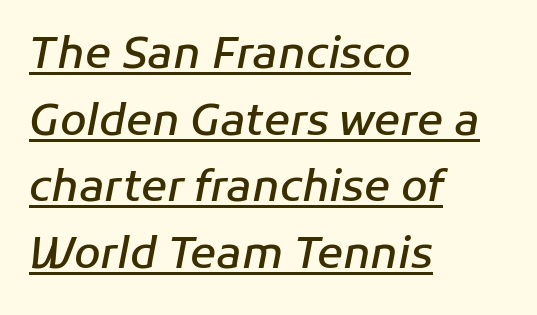
{"italic": "yes", "lean": "right", "slant_degrees": 11, "bold": "semi", "weight": "semibold", "width": "normal", "stroke_contrast": "low", "x_height": "medium", "monospaced": "no", "underline": "yes", "align": "left", "line_spacing": "normal", "line_spacing_ratio": 1.55, "letter_spacing": "normal", "letter_spacing_em": 0.0, "glyph_px": 43}
